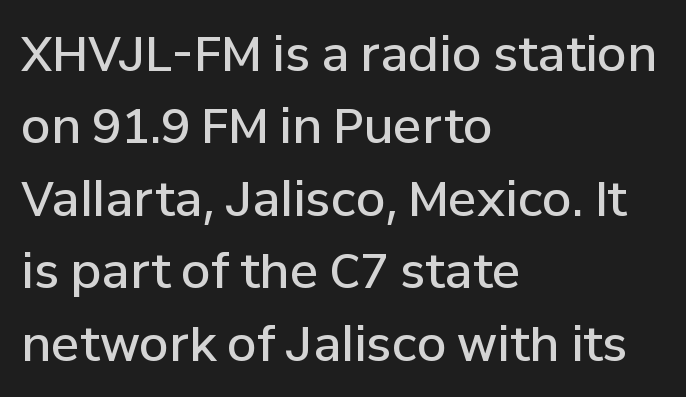
{"serif": "no", "italic": "no", "bold": "semi", "weight": "semibold", "width": "normal", "stroke_contrast": "low", "x_height": "medium", "monospaced": "no", "underline": "no", "align": "left", "line_spacing": "normal", "line_spacing_ratio": 1.51, "letter_spacing": "normal", "letter_spacing_em": 0.0, "glyph_px": 48}
